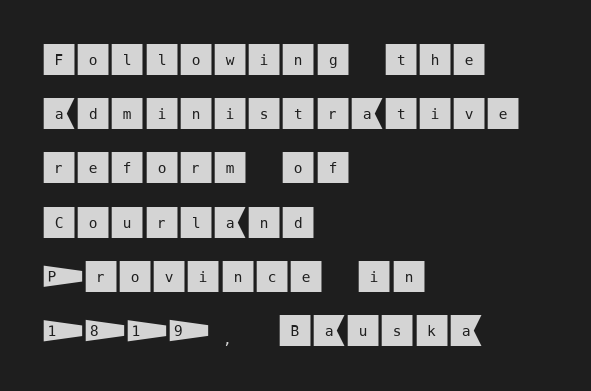
This rendering uses left alignment, leaving the right contour irregular. The tracking reads as untouched default to a designer's eye. Characters remain perfectly vertical along every line. Summary of vertical rhythm: regular, with standard interline spacing. Glance below the letters and you will spot only blank space. Type style note: lacks serifs.
